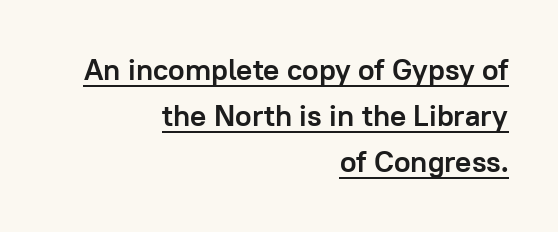
The image shows 30 px semibold sans-serif type, upright; set right-aligned, normal line spacing (1.54x), normal letter spacing, underlined; low stroke contrast and a medium x-height.
